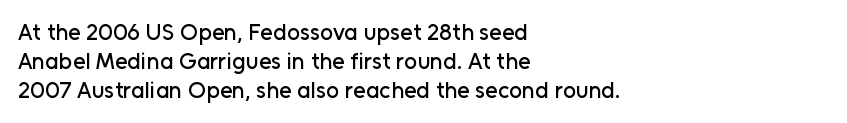
Interline gaps are of average width in this sample. Short note: letters normally spaced. Posture: vertical. The strip under each line holds only bare page. Which margin do the lines hug? The left one — the right edge is uneven.
